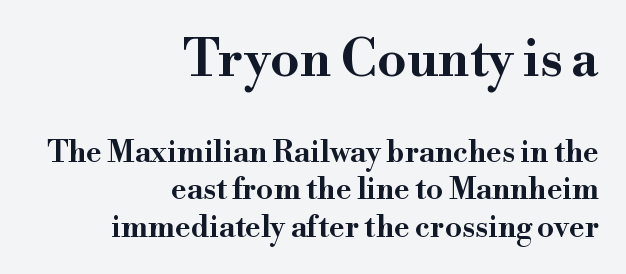
The image shows 52 px wide serif type, upright; set right-aligned, normal line spacing (1.25x), normal letter spacing, not underlined; the first (top) block is 1.73x larger; high stroke contrast and a small x-height.
